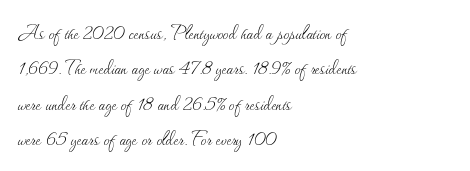
{"bold": "no", "underline": "no", "align": "left", "line_spacing": "normal", "line_spacing_ratio": 1.54, "letter_spacing": "normal", "letter_spacing_em": 0.0, "glyph_px": 23}
